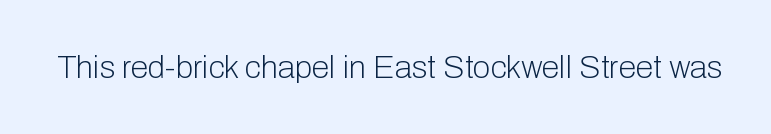
Q: Is the text bold? A: No.
Q: Is the text italic (slanted)? A: No, it is upright.
Q: Is the typeface a serif or a sans-serif typeface? A: Sans-serif.
Q: Is the text underlined? A: No.
Q: Is the spacing between letters normal or unusually wide? A: Normal.
Q: Width (condensed, normal, or wide)? A: Normal.
Q: Stroke contrast? A: Low.
Q: x-height? A: Medium.
Q: Monospaced? A: No.
